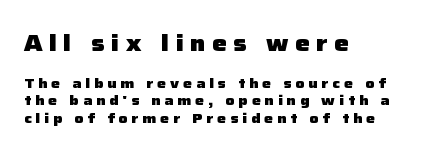
Alignment: flush left. Here the glyphs are tracked loosely, breaking word shapes into spaced letters. Baseline-to-baseline distance is the conventional proportion of letter height. The letters stand straight up with perfectly vertical stems. Here the first block reads like a headline and the second like body copy.
